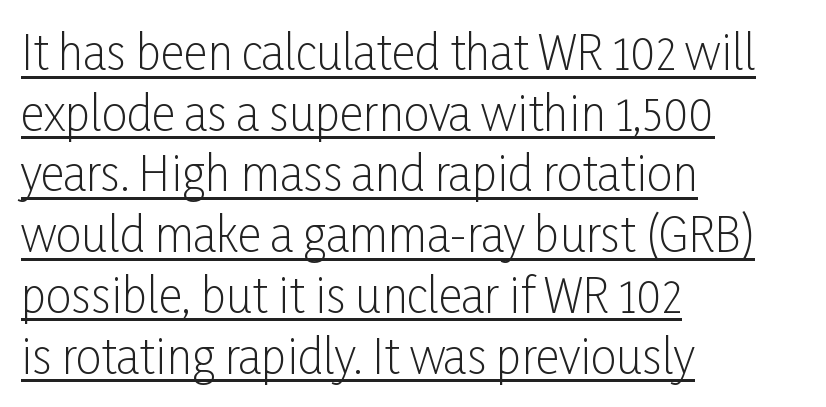
The image shows 46 px light, condensed sans-serif type, upright; set left-aligned, normal line spacing (1.32x), normal letter spacing, underlined; low stroke contrast and a medium x-height.
